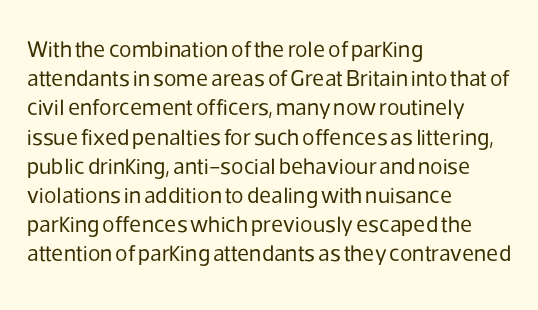
The image shows 23 px text type, upright; set left-aligned, normal line spacing (1.27x), normal letter spacing, not underlined.
